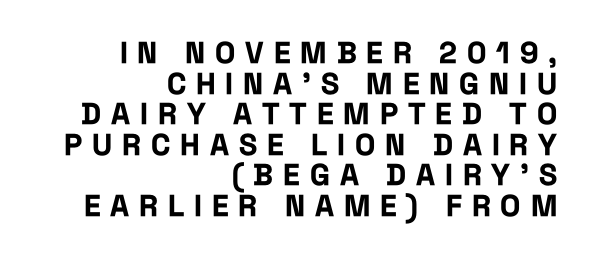
Q: Is the text bold? A: Yes.
Q: Is the text italic (slanted)? A: No, it is upright.
Q: Is the typeface a serif or a sans-serif typeface? A: Sans-serif.
Q: Is the text underlined? A: No.
Q: How is the paragraph aligned? A: Right-aligned.
Q: Is the spacing between letters normal or unusually wide? A: Unusually wide.
Q: Is the spacing between lines tight, normal or loose? A: Tight.
Q: Width (condensed, normal, or wide)? A: Condensed.
Q: Stroke contrast? A: Low.
Q: x-height? A: Large.
Q: Monospaced? A: No.
